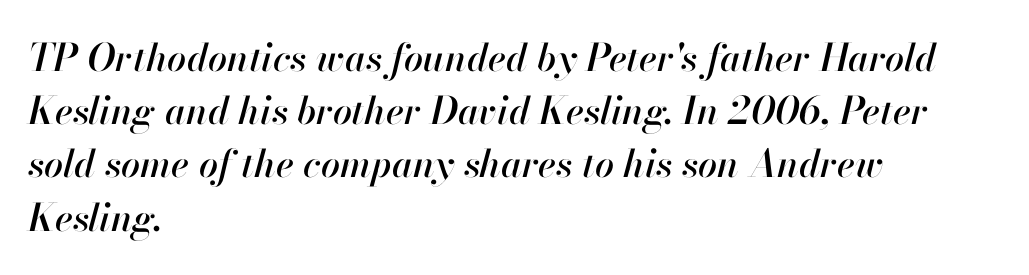
The image shows 38 px text type, italic (leaning right); set left-aligned, normal line spacing (1.4x), normal letter spacing, not underlined; high stroke contrast and a small x-height.
